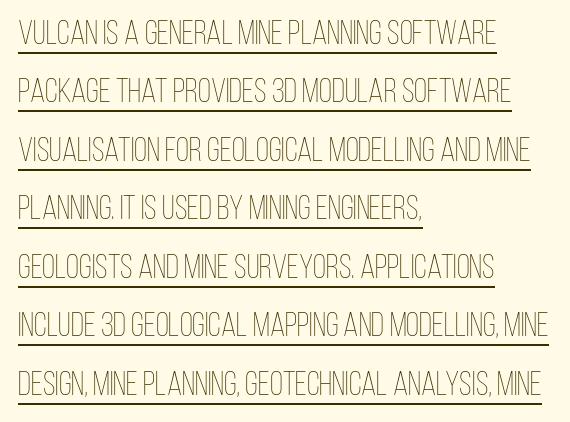
Nothing unusual about the tracking: characters are spaced as the font intends. Visually the block forms a straight wall on the left and a jagged coastline on the right. Each letter keeps its own natural width here, so spacing adapts to shape. This rendering features underlined lettering.
